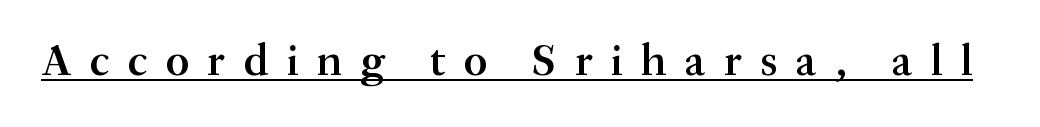
The tracking jumps out immediately: characters are airy and widely separated. Each letter's strokes conclude with small projecting serifs. Quick note: not italic, upright. This rendering features underlined lettering. Note the varied advance widths — an 'i' is clearly narrower than an 'm'.
